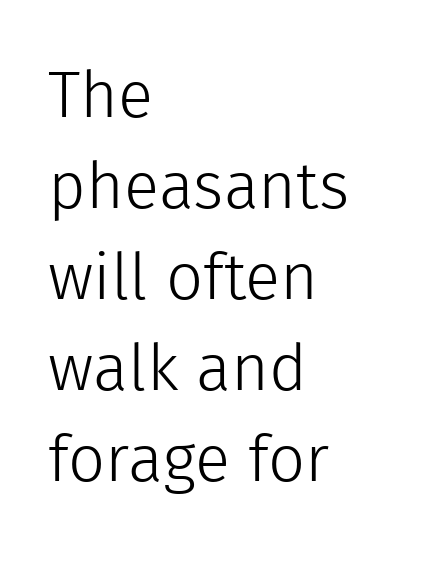
The space beneath each line is pristine and unruled. The type sits square on the baseline with zero lean. Type style note: lacks serifs. A classic flush-left, rag-right setting is used for this passage. Compared with a typical body face, this is equally light or lighter still. Between one letter and the next there's only the usual sliver of space.
